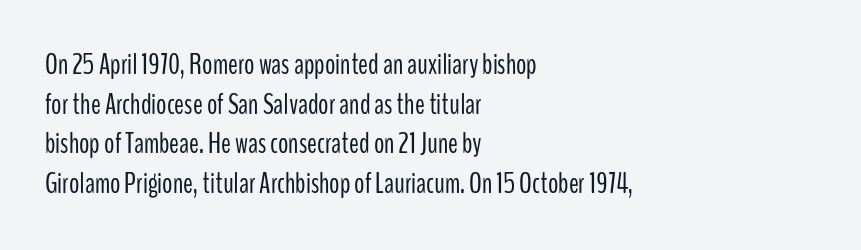
Q: Is the text bold? A: No.
Q: Is the text italic (slanted)? A: No, it is upright.
Q: Is the typeface a serif or a sans-serif typeface? A: Sans-serif.
Q: Is the text underlined? A: No.
Q: How is the paragraph aligned? A: Left-aligned.
Q: Is the spacing between letters normal or unusually wide? A: Normal.
Q: Is the spacing between lines tight, normal or loose? A: Normal.
Q: Width (condensed, normal, or wide)? A: Condensed.
Q: Stroke contrast? A: Low.
Q: x-height? A: Medium.
Q: Monospaced? A: No.
